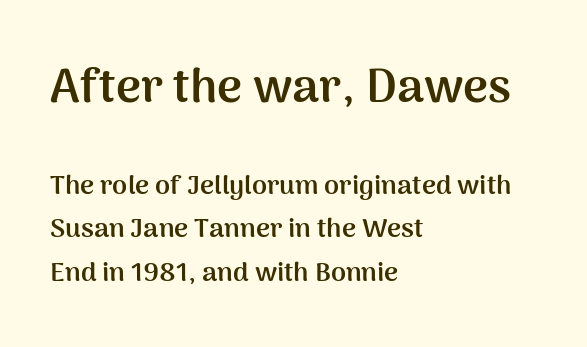
The image shows 48 px semibold sans-serif type, upright; set left-aligned, normal line spacing (1.6x), normal letter spacing, not underlined; the first (top) block is 1.78x larger; medium stroke contrast and a medium x-height.
